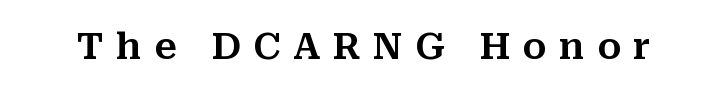
This is roman type, the default non-slanted kind. Observe the wide spacing: letters keep a clear distance from each other. Nobody drew a line under any word here. Type style note: has serifs. This sample has the flowing, uneven cadence of proportional lettering.
